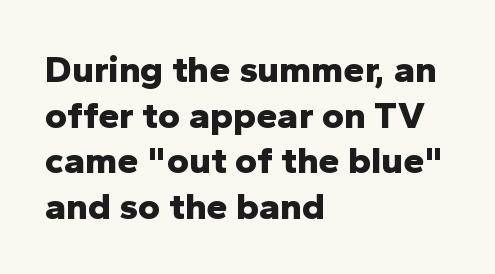
Q: Is the text bold? A: Yes.
Q: Is the text italic (slanted)? A: No, it is upright.
Q: Is the typeface a serif or a sans-serif typeface? A: Sans-serif.
Q: Is the text underlined? A: No.
Q: How is the paragraph aligned? A: Left-aligned.
Q: Is the spacing between letters normal or unusually wide? A: Normal.
Q: Width (condensed, normal, or wide)? A: Normal.
Q: Stroke contrast? A: Low.
Q: x-height? A: Medium.
Q: Monospaced? A: No.
